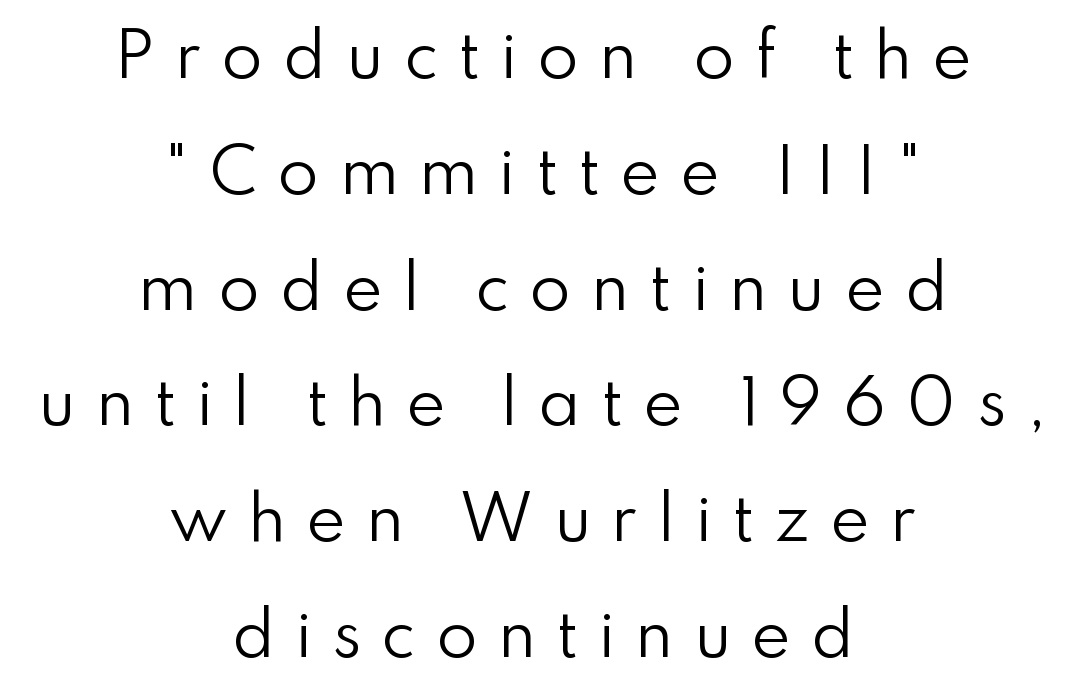
Q: Is the text bold? A: No.
Q: Is the text italic (slanted)? A: No, it is upright.
Q: Is the typeface a serif or a sans-serif typeface? A: Sans-serif.
Q: Is the text underlined? A: No.
Q: How is the paragraph aligned? A: Centered.
Q: Is the spacing between letters normal or unusually wide? A: Unusually wide.
Q: Is the spacing between lines tight, normal or loose? A: Loose.
Q: Width (condensed, normal, or wide)? A: Normal.
Q: Stroke contrast? A: Low.
Q: x-height? A: Small.
Q: Monospaced? A: No.
